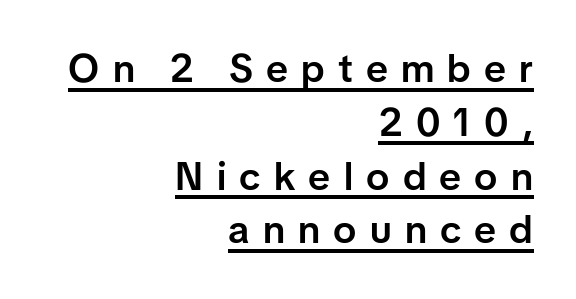
{"serif": "no", "italic": "no", "bold": "semi", "weight": "semibold", "width": "normal", "stroke_contrast": "low", "x_height": "medium", "monospaced": "no", "underline": "yes", "align": "right", "line_spacing": "normal", "line_spacing_ratio": 1.38, "letter_spacing": "wide", "letter_spacing_em": 0.34, "glyph_px": 39}
